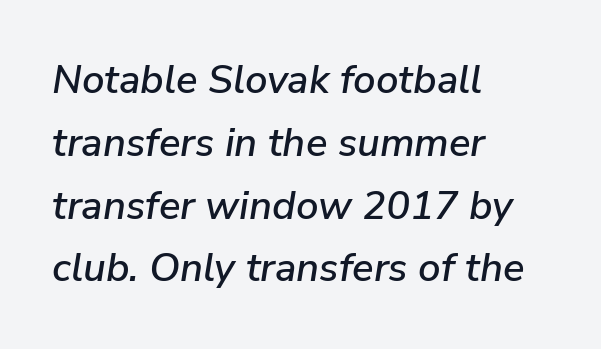
The image shows 40 px text type, italic (leaning right); set left-aligned, normal line spacing (1.57x), normal letter spacing, not underlined; low stroke contrast and a medium x-height.
